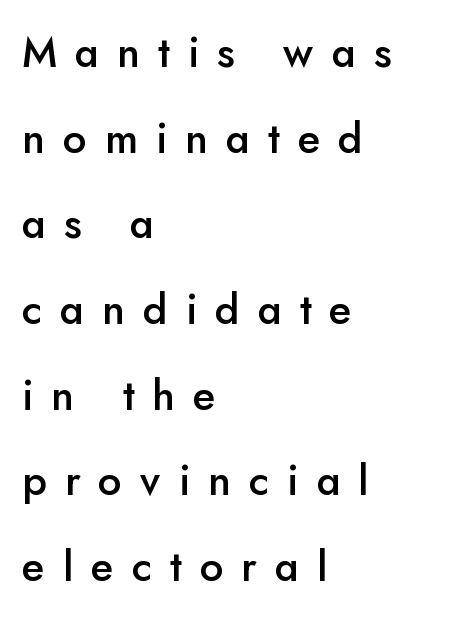
The axis of the letterforms is exactly vertical. How are the letters spaced? Widely, with obvious added tracking. Loosely led — the rows are spread out. I'd call this a sans setting — the letters go barefoot.
